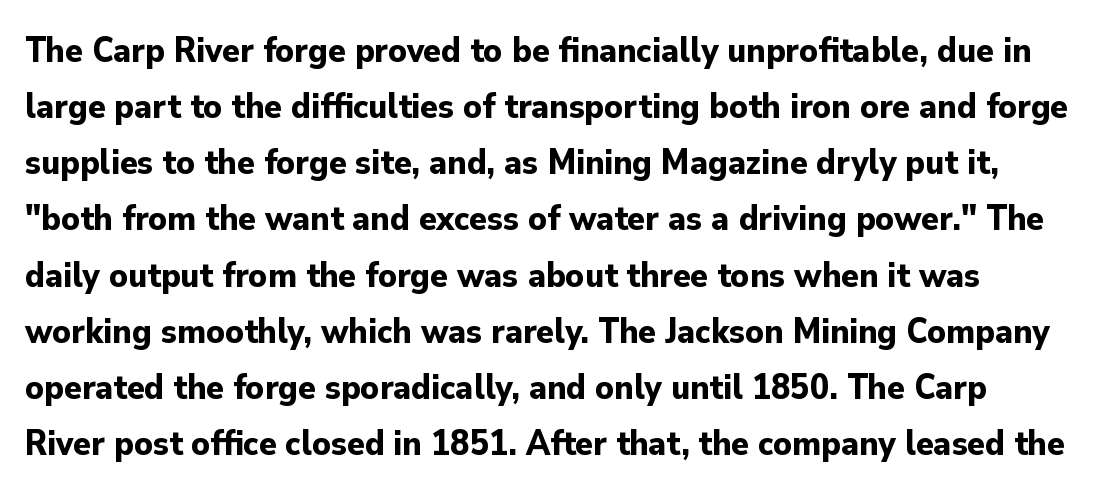
{"serif": "no", "italic": "no", "bold": "yes", "weight": "bold", "width": "normal", "stroke_contrast": "low", "x_height": "small", "monospaced": "no", "underline": "no", "line_spacing": "normal", "line_spacing_ratio": 1.56, "letter_spacing": "normal", "letter_spacing_em": 0.0, "glyph_px": 36}
